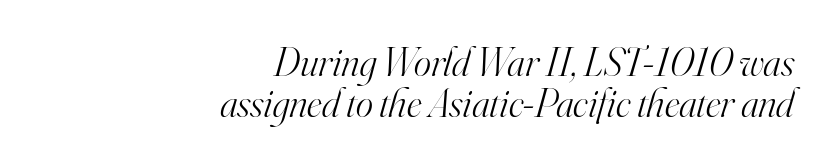
Style check: oblique. Stroke thickness stays within the range of a standard reading face or lighter. Tightly led — the rows are bunched. This sample has the flowing, uneven cadence of proportional lettering.
